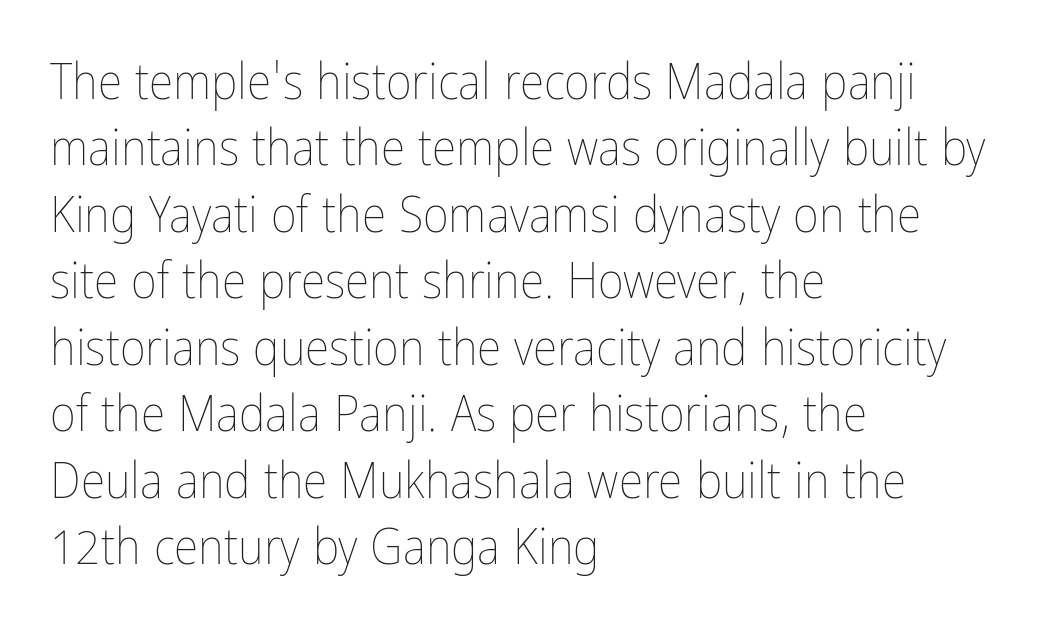
Q: Is the text bold? A: No.
Q: Is the text italic (slanted)? A: No, it is upright.
Q: Is the text underlined? A: No.
Q: How is the paragraph aligned? A: Left-aligned.
Q: Is the spacing between letters normal or unusually wide? A: Normal.
Q: Is the spacing between lines tight, normal or loose? A: Normal.
Q: Width (condensed, normal, or wide)? A: Condensed.
Q: Stroke contrast? A: Low.
Q: x-height? A: Medium.
Q: Monospaced? A: No.
